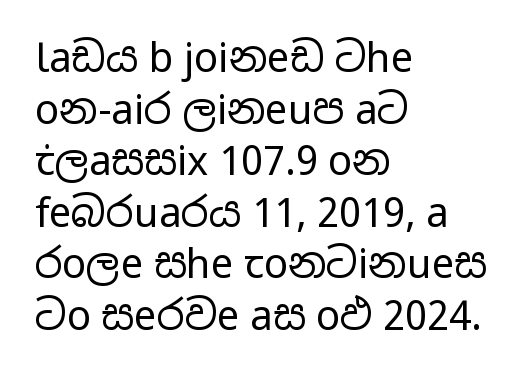
The image shows 40 px regular-weight, wide sans-serif type, upright; set left-aligned, normal line spacing (1.29x), normal letter spacing, not underlined; low stroke contrast and a medium x-height.
